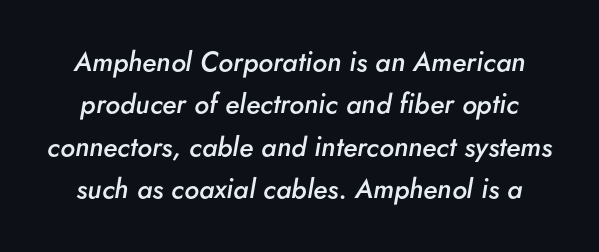
The image shows 27 px text type, italic (leaning right); set normal line spacing (1.57x), normal letter spacing, not underlined.
